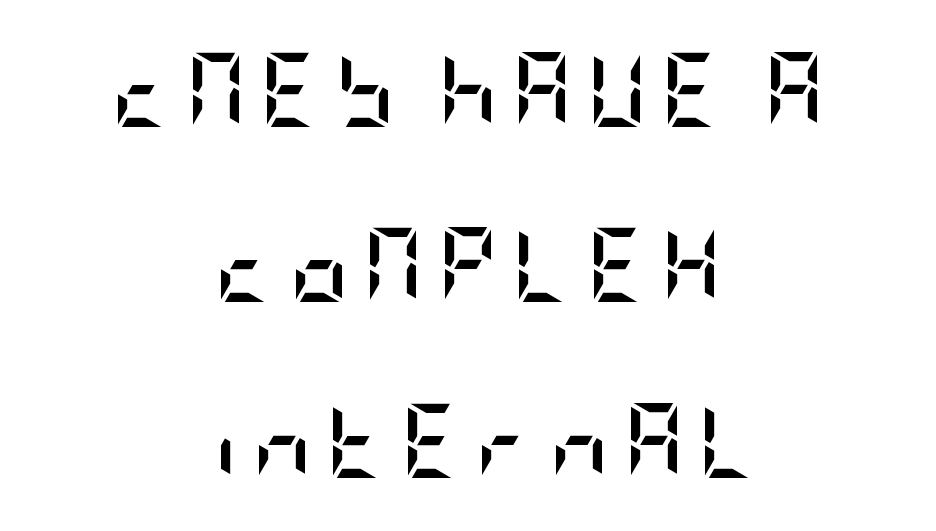
{"serif": "no", "italic": "no", "bold": "yes", "weight": "semibold", "width": "condensed", "stroke_contrast": "low", "x_height": "large", "underline": "no", "align": "center", "line_spacing": "loose", "line_spacing_ratio": 2.37, "glyph_px": 74}
